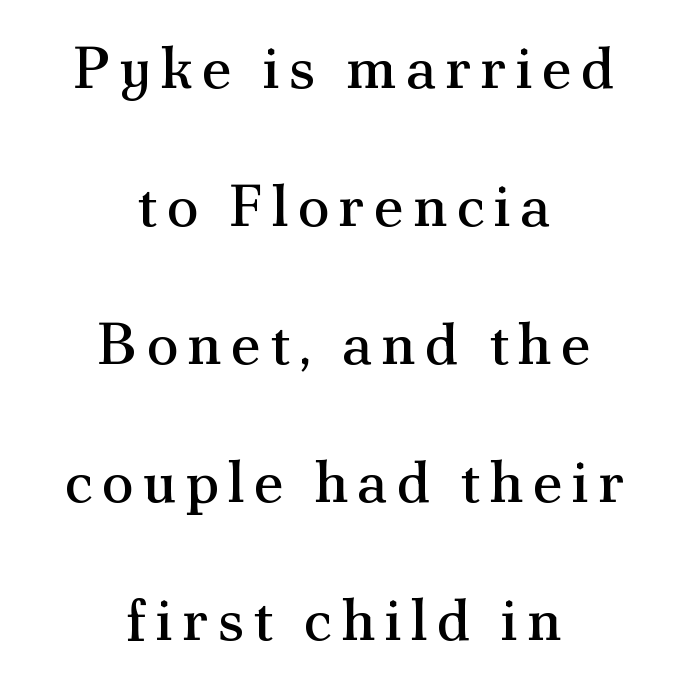
The image shows 60 px regular-weight serif type, upright; set centered, loose line spacing (2.3x), not underlined; medium stroke contrast and a small x-height.
